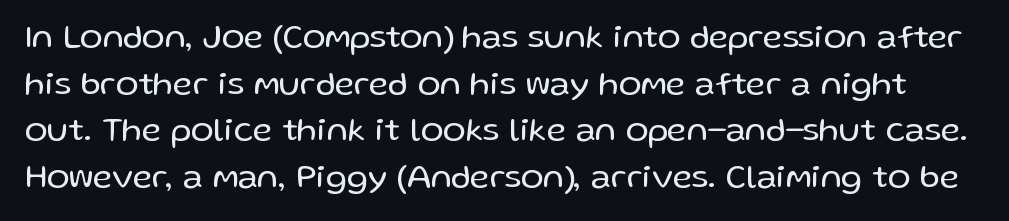
The image shows 34 px regular-weight sans-serif type, upright; set normal line spacing (1.37x), normal letter spacing, not underlined; low stroke contrast and a medium x-height.
